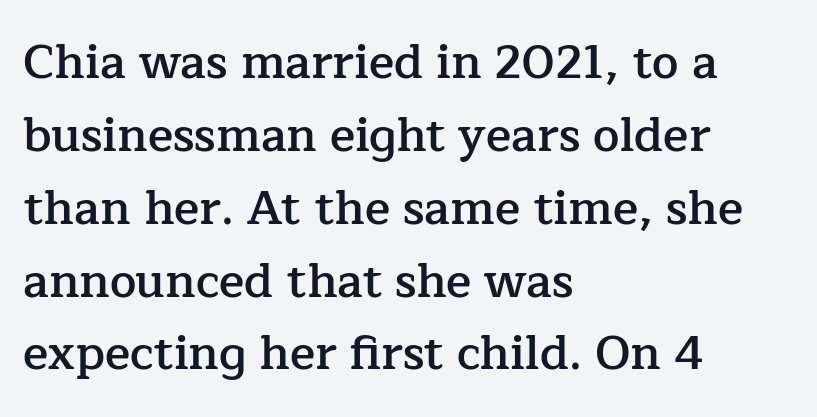
Look at the tracking — it's just the regular setting, nothing added. The ragged edge is on the right, which tells us the setting is flush left. Stems and bowls a touch heavier than normal — semibold. Each letter keeps its own natural width here, so spacing adapts to shape. What kind of face is this? One with serifs.
